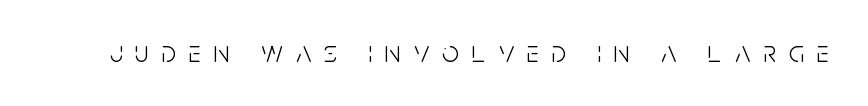
{"serif": "no", "italic": "no", "bold": "no", "weight": "light", "width": "condensed", "stroke_contrast": "low", "x_height": "large", "monospaced": "no", "underline": "no", "letter_spacing": "wide", "letter_spacing_em": 0.43, "glyph_px": 30}
